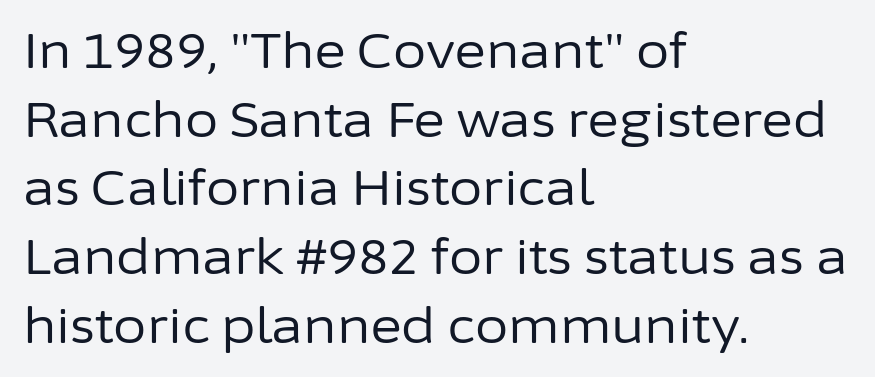
Q: Is the text bold? A: No.
Q: Is the text italic (slanted)? A: No, it is upright.
Q: Is the typeface a serif or a sans-serif typeface? A: Sans-serif.
Q: Is the text underlined? A: No.
Q: How is the paragraph aligned? A: Left-aligned.
Q: Is the spacing between letters normal or unusually wide? A: Normal.
Q: Is the spacing between lines tight, normal or loose? A: Normal.
Q: Width (condensed, normal, or wide)? A: Normal.
Q: Stroke contrast? A: Low.
Q: x-height? A: Medium.
Q: Monospaced? A: No.
